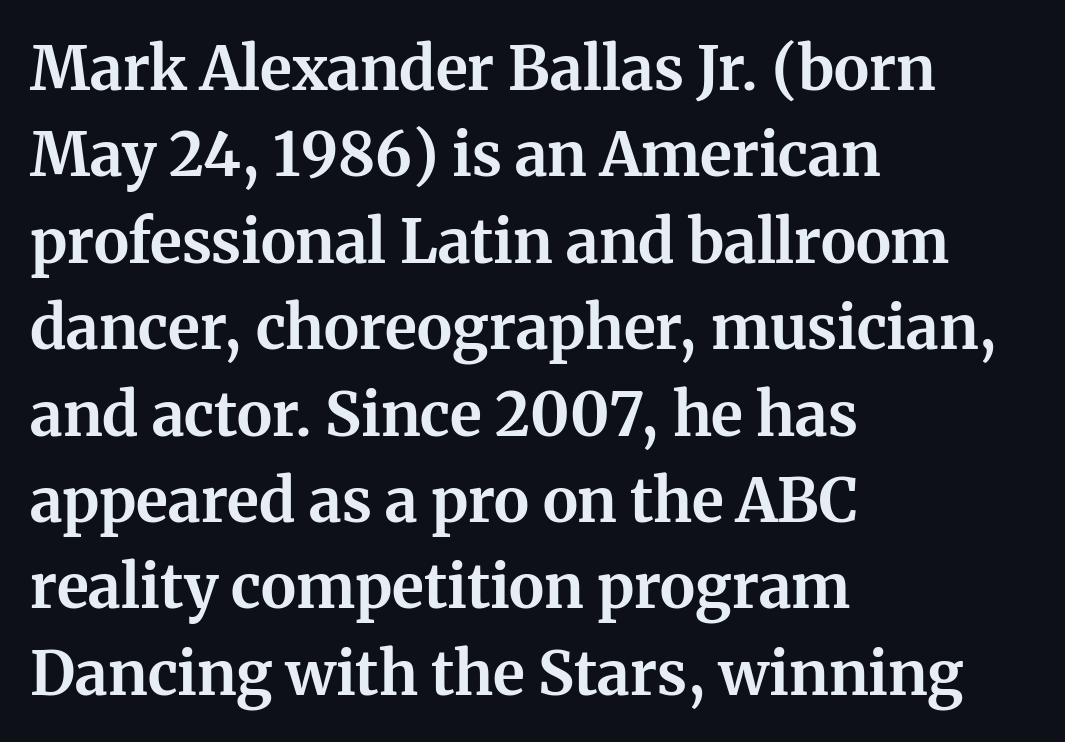
Chunky letters — that's bold for sure. Look at the bottom of the vertical strokes: they flare into serifs here. No italicization has been applied; the sample stays upright. Tracking here is standard; glyphs follow each other at the usual distance. Which margin do the lines hug? The left one — the right edge is uneven. This sample has the flowing, uneven cadence of proportional lettering.
